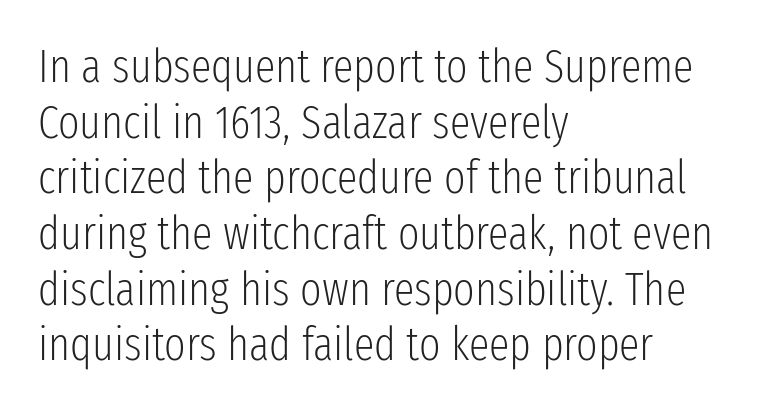
Type style note: lacks serifs. Underline: absent. Caption: standard tracking, unaltered. The specimen reads as upright at a glance. The setting favours the left margin, as ordinary paragraphs usually do. This sample has the flowing, uneven cadence of proportional lettering.
